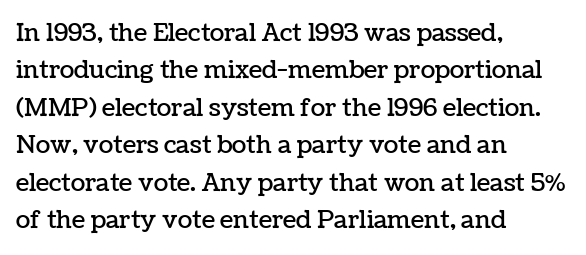
Q: Is the text italic (slanted)? A: No, it is upright.
Q: Is the text underlined? A: No.
Q: How is the paragraph aligned? A: Left-aligned.
Q: Is the spacing between letters normal or unusually wide? A: Normal.
Q: Is the spacing between lines tight, normal or loose? A: Normal.
